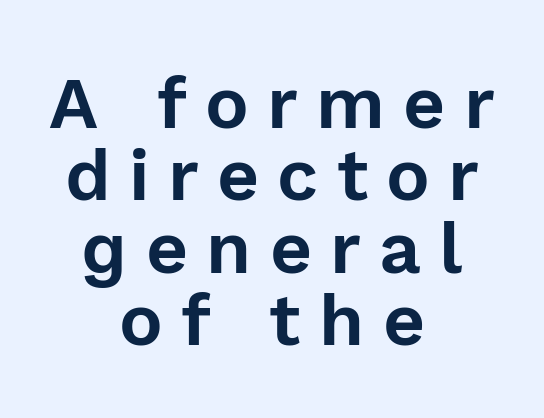
Nope, not italic — everything's standing straight. Look at the bottom of the vertical strokes: they stop flat, with no serifs. Check under the words: just untouched page. The horizontal fit of the characters is loose and conspicuously gappy.
